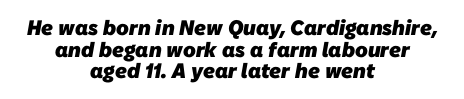
The image shows 21 px bold type; set centered, tight line spacing (1.03x), normal letter spacing, not underlined.
